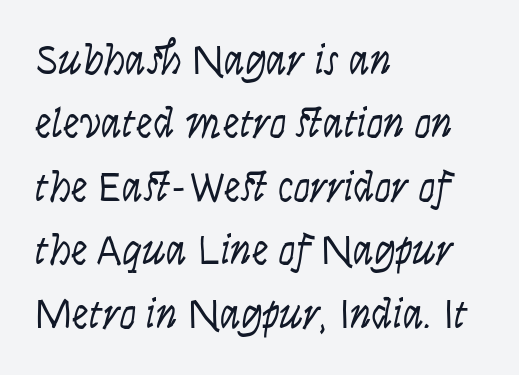
The image shows 42 px light, condensed type, italic (leaning right); set left-aligned, normal line spacing (1.51x), normal letter spacing, not underlined; low stroke contrast and a large x-height.
